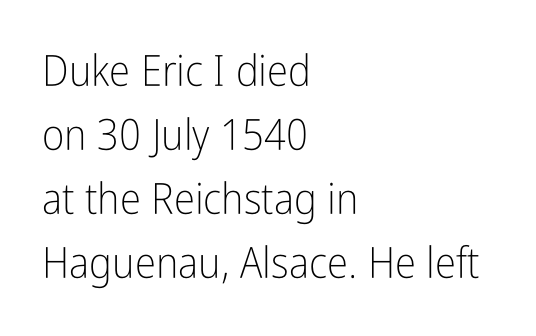
{"serif": "no", "italic": "no", "bold": "no", "weight": "light", "width": "condensed", "stroke_contrast": "low", "x_height": "medium", "monospaced": "no", "underline": "no", "align": "left", "line_spacing": "normal", "line_spacing_ratio": 1.49, "letter_spacing": "normal", "letter_spacing_em": 0.0, "glyph_px": 43}
